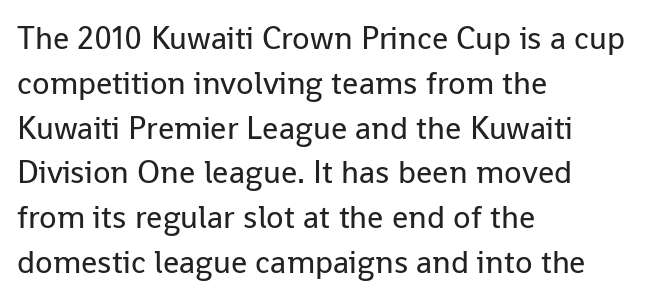
Q: Is the text bold? A: No.
Q: Is the text italic (slanted)? A: No, it is upright.
Q: Is the typeface a serif or a sans-serif typeface? A: Sans-serif.
Q: Is the text underlined? A: No.
Q: How is the paragraph aligned? A: Left-aligned.
Q: Is the spacing between letters normal or unusually wide? A: Normal.
Q: Is the spacing between lines tight, normal or loose? A: Normal.
Q: Width (condensed, normal, or wide)? A: Normal.
Q: Stroke contrast? A: Low.
Q: x-height? A: Medium.
Q: Monospaced? A: No.
